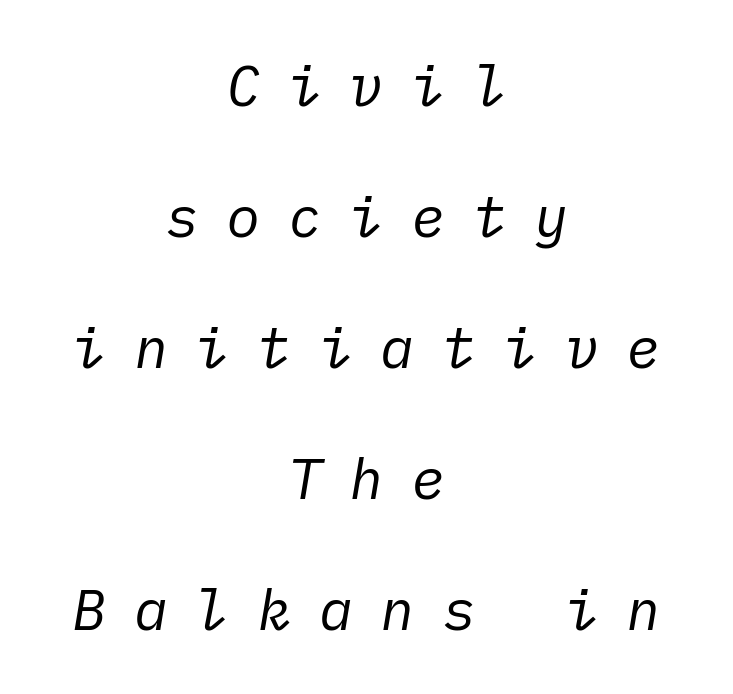
A typesetter would call this leading open, well beyond the default. Casual observation: everything's sitting right in the middle. Stroke mass is kept to a normal reading level or below. Slant detected: the letters are inclined. Words appear elongated and porous because spacing is wide.
